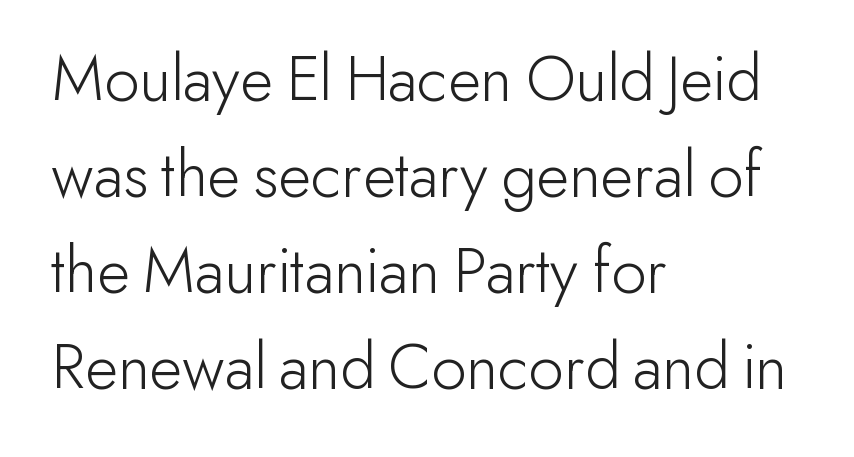
The image shows 68 px light sans-serif type, upright; set left-aligned, normal line spacing (1.41x), normal letter spacing, not underlined; low stroke contrast and a small x-height.
